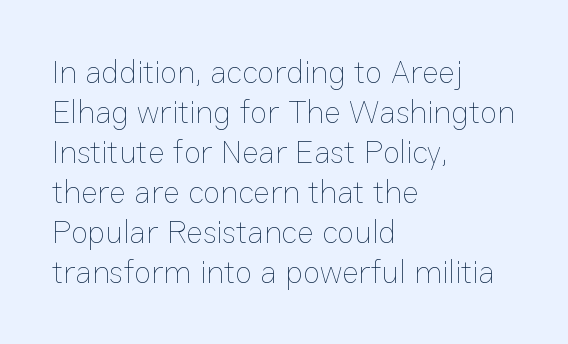
The image shows 32 px thin type, upright; set left-aligned, normal line spacing (1.25x), normal letter spacing, not underlined; low stroke contrast and a medium x-height.
